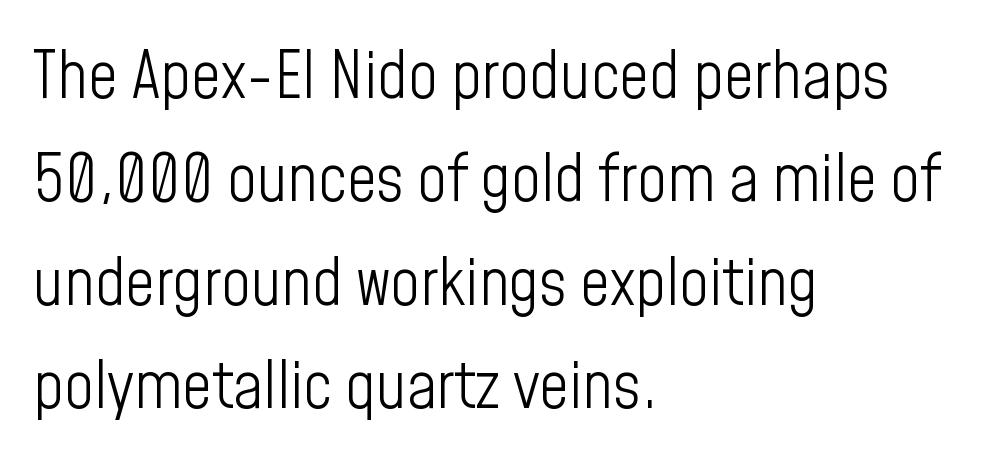
Each new line begins a customary step beneath the previous one. The paragraph shown leans on its left margin. The letterforms sit at book weight or below. Unmarked baselines from the first word to the last. You could call the tracking neutral — neither tight nor loose.
